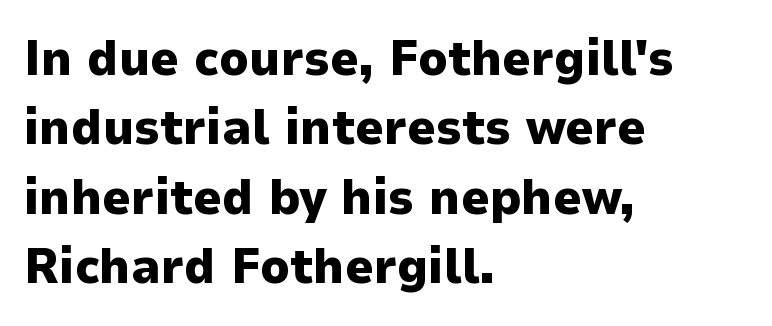
Q: Is the text bold? A: Yes.
Q: Is the text italic (slanted)? A: No, it is upright.
Q: Is the typeface a serif or a sans-serif typeface? A: Sans-serif.
Q: Is the text underlined? A: No.
Q: How is the paragraph aligned? A: Left-aligned.
Q: Is the spacing between letters normal or unusually wide? A: Normal.
Q: Is the spacing between lines tight, normal or loose? A: Normal.
Q: Width (condensed, normal, or wide)? A: Normal.
Q: Stroke contrast? A: Low.
Q: x-height? A: Medium.
Q: Monospaced? A: No.
